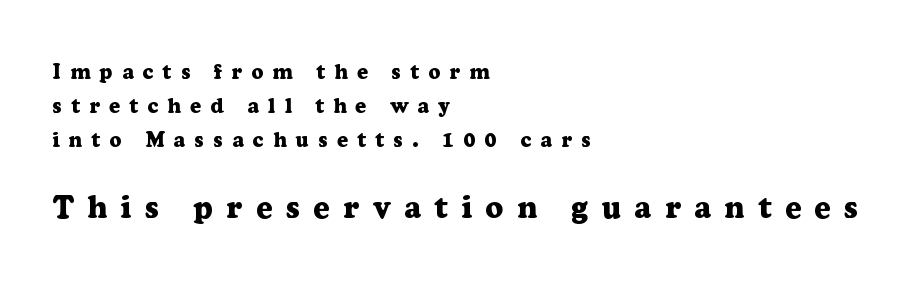
Each glyph is drawn with heavy, bold strokes. Font category for this specimen: serif. The ragged edge is on the right, which tells us the setting is flush left. You can tell it's not italic because the verticals are truly vertical. The composition opens small and finishes big. Here the designer chose a conventional face with non-uniform glyph widths.
